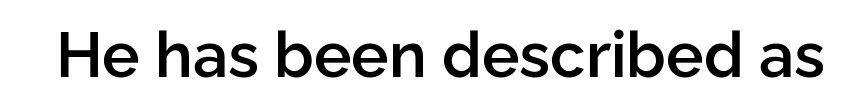
The image shows 63 px semibold sans-serif type, upright; set normal letter spacing, not underlined; low stroke contrast and a medium x-height.
